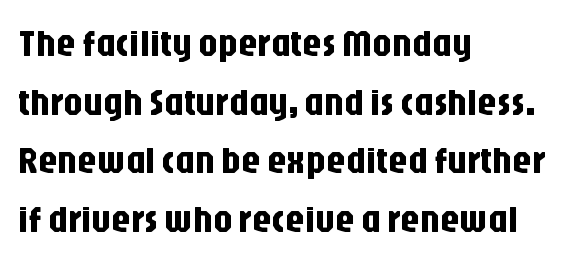
Look at the bottom of the vertical strokes: they stop flat, with no serifs. This sample uses plain, unmodified letter spacing. Varying glyph widths throughout — classic text-font behaviour. The block of text has a typical density, with ordinary space between rows. These lines are set flush left with a ragged right edge. The specimen reads as upright at a glance.
